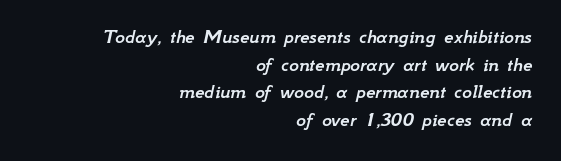
Nothing unusual about the tracking: characters are spaced as the font intends. This sample uses an oblique cut, with every glyph tilted off the vertical. Line ends are locked; line starts wander. The zone under the glyphs is completely vacant.
